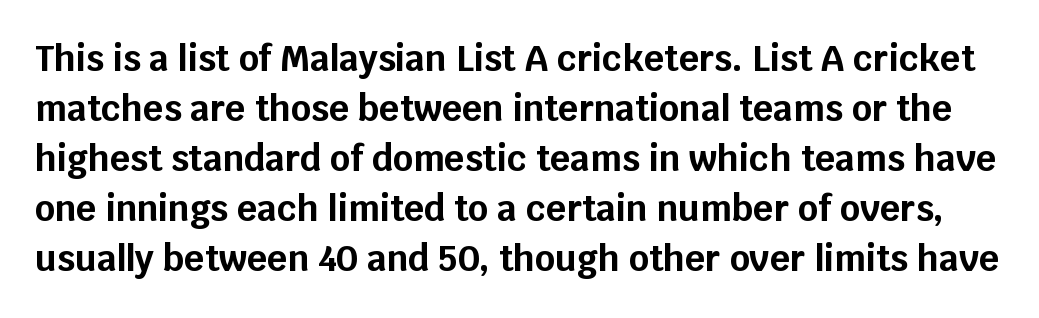
Q: Is the text bold? A: Yes.
Q: Is the text italic (slanted)? A: No, it is upright.
Q: Is the typeface a serif or a sans-serif typeface? A: Sans-serif.
Q: Is the text underlined? A: No.
Q: Is the spacing between letters normal or unusually wide? A: Normal.
Q: Is the spacing between lines tight, normal or loose? A: Normal.
Q: Width (condensed, normal, or wide)? A: Normal.
Q: Stroke contrast? A: Low.
Q: x-height? A: Large.
Q: Monospaced? A: No.
